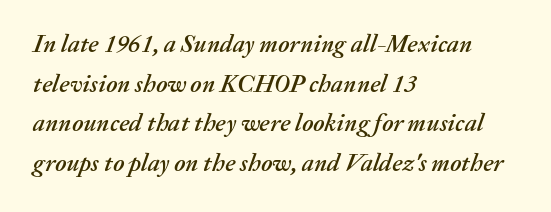
{"italic": "yes", "lean": "right", "slant_degrees": 20, "underline": "no", "align": "left", "line_spacing": "normal", "line_spacing_ratio": 1.59, "letter_spacing": "normal", "letter_spacing_em": 0.0, "glyph_px": 25}
